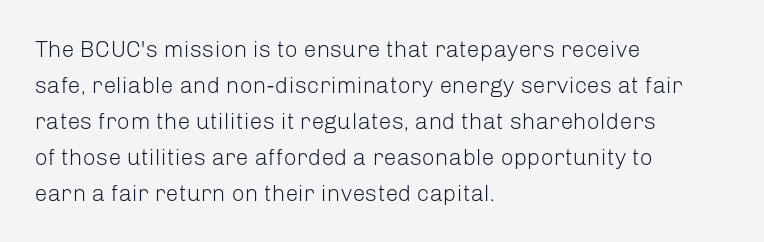
The foot of each line stays bare and open. It's the straight-up-and-down kind of type. The gaps between neighbouring characters are ordinary and unremarkable. A normal amount of white space separates one row of letters from the next. Typeset ragged right — the left edge is the straight one. Is the stroke heavy? The answer is a plain regular-or-lighter.
